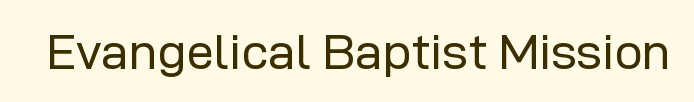
The image shows 50 px regular-weight sans-serif type, upright; set normal letter spacing, not underlined; low stroke contrast and a medium x-height.
